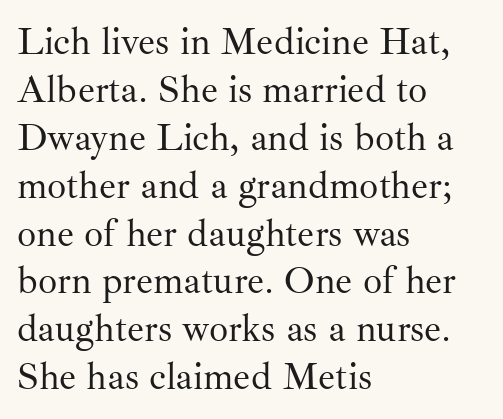
Q: Is the text bold? A: No.
Q: Is the text italic (slanted)? A: No, it is upright.
Q: Is the typeface a serif or a sans-serif typeface? A: Serif.
Q: Is the text underlined? A: No.
Q: How is the paragraph aligned? A: Left-aligned.
Q: Is the spacing between letters normal or unusually wide? A: Normal.
Q: Is the spacing between lines tight, normal or loose? A: Normal.
Q: Width (condensed, normal, or wide)? A: Normal.
Q: Stroke contrast? A: Medium.
Q: x-height? A: Small.
Q: Monospaced? A: No.
